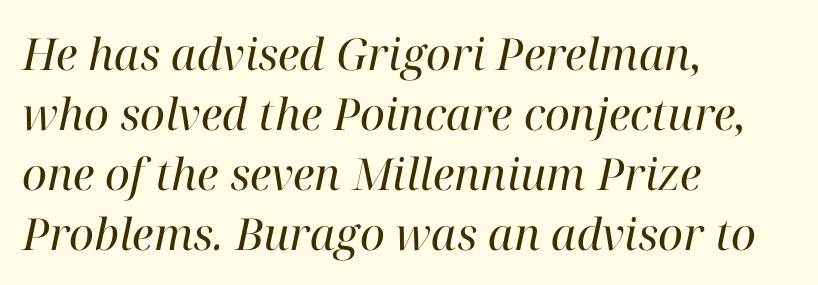
The image shows 44 px regular-weight serif type, italic (leaning right); set left-aligned, normal line spacing (1.36x), normal letter spacing, not underlined; high stroke contrast and a medium x-height.
